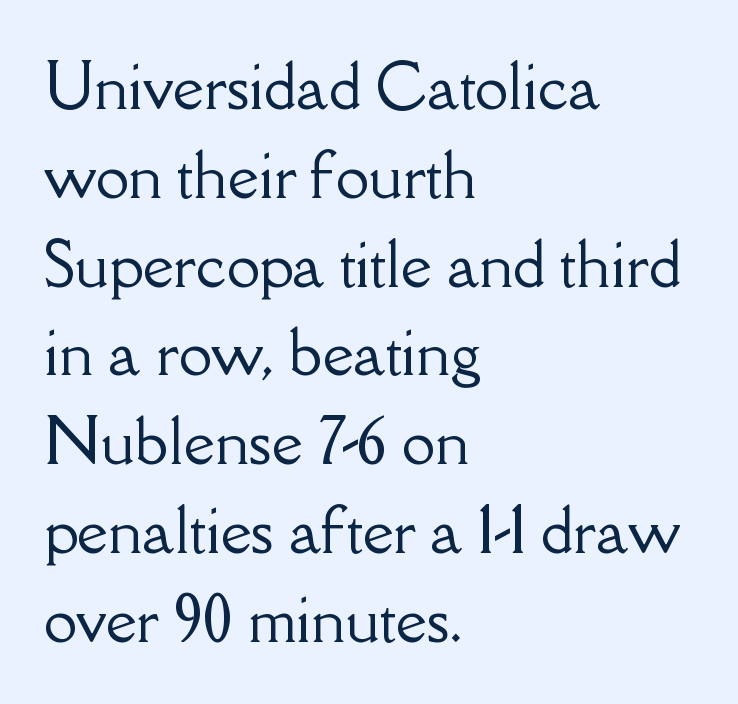
You could not count columns in this text — the font is proportionally spaced. The lines are quadded left. The rendering shows small feet on the letterforms — a serif design. Whoever set this chose a conventional vertical rhythm.
